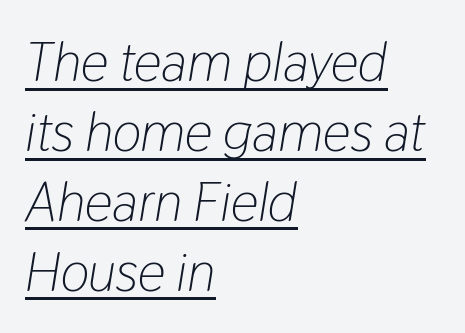
{"italic": "yes", "lean": "right", "slant_degrees": 9, "bold": "no", "weight": "light", "width": "condensed", "stroke_contrast": "low", "x_height": "medium", "monospaced": "no", "underline": "yes", "align": "left", "line_spacing": "normal", "line_spacing_ratio": 1.27, "letter_spacing": "normal", "letter_spacing_em": 0.0, "glyph_px": 55}
